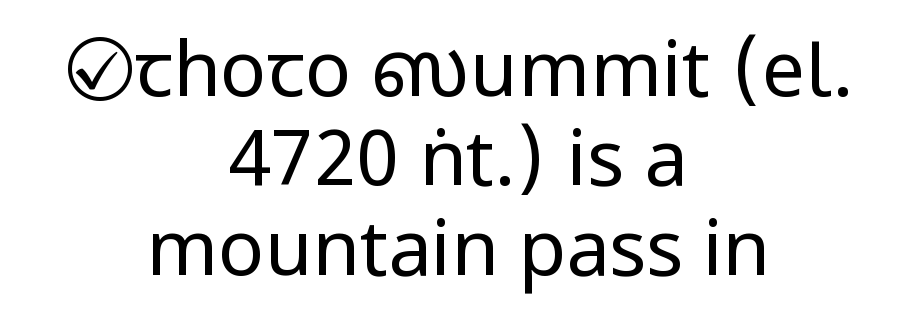
The paragraph shown floats in the horizontal middle. The face used here is proportionally spaced, like ordinary book or web type. Rendered with straight, roman letterforms. Here the glyphs are tracked normally, forming tight word shapes. The letters look calm and open, with moderate or lighter stems.
